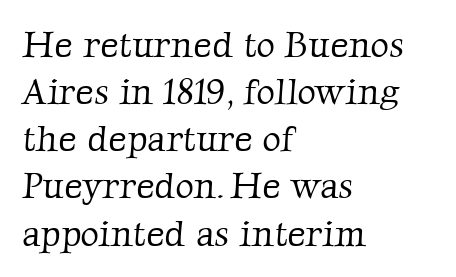
The image shows 36 px light serif type; set left-aligned, normal line spacing (1.31x), normal letter spacing, not underlined; low stroke contrast and a medium x-height.
